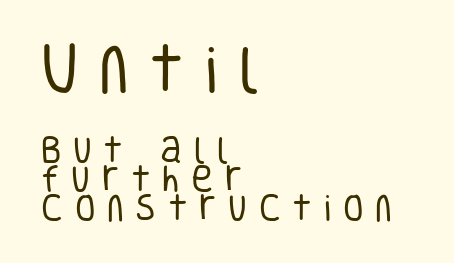
The image shows 53 px regular-weight, condensed sans-serif type, upright; set left-aligned, tight line spacing (0.96x), unusually wide letter spacing (+0.39 em), not underlined; the first (top) block is 1.77x larger; low stroke contrast and a large x-height.
